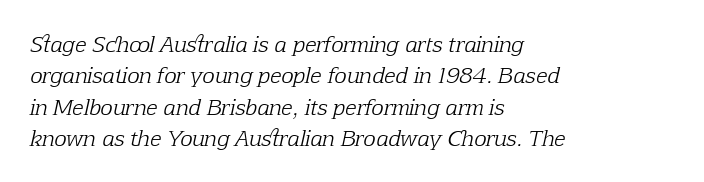
Q: Is the text bold? A: No.
Q: Is the text italic (slanted)? A: Yes, it leans right by about 12 degrees.
Q: Is the text underlined? A: No.
Q: How is the paragraph aligned? A: Left-aligned.
Q: Is the spacing between letters normal or unusually wide? A: Normal.
Q: Is the spacing between lines tight, normal or loose? A: Normal.
